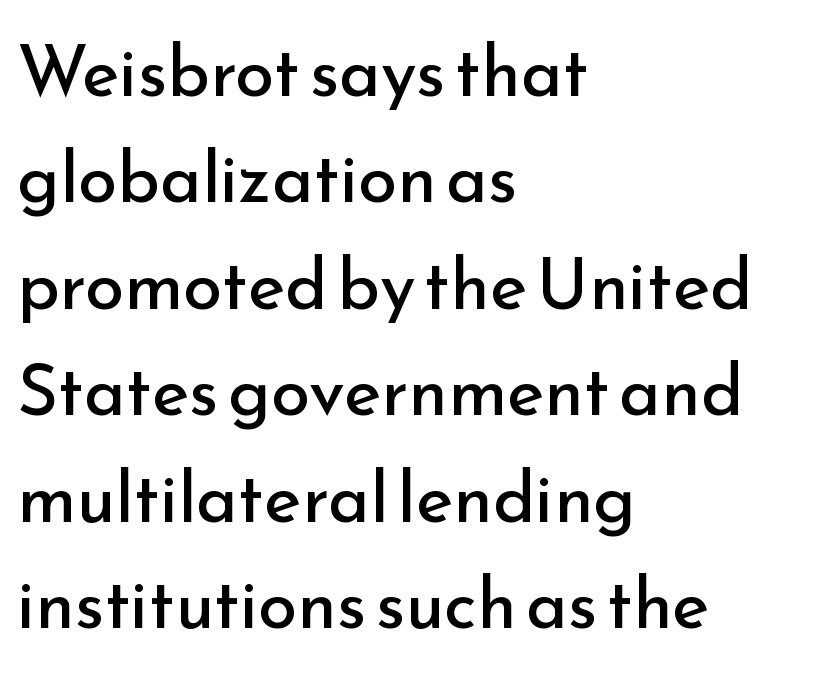
The image shows 71 px regular-weight sans-serif type, upright; set left-aligned, normal line spacing (1.5x), normal letter spacing, not underlined; low stroke contrast and a small x-height.
